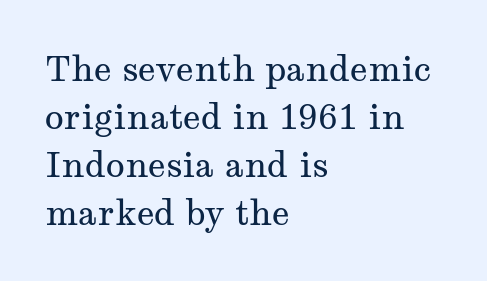
Q: Is the text bold? A: No.
Q: Is the text italic (slanted)? A: No, it is upright.
Q: Is the typeface a serif or a sans-serif typeface? A: Serif.
Q: Is the text underlined? A: No.
Q: How is the paragraph aligned? A: Left-aligned.
Q: Is the spacing between letters normal or unusually wide? A: Normal.
Q: Is the spacing between lines tight, normal or loose? A: Normal.
Q: Width (condensed, normal, or wide)? A: Wide.
Q: Stroke contrast? A: Medium.
Q: x-height? A: Medium.
Q: Monospaced? A: No.
